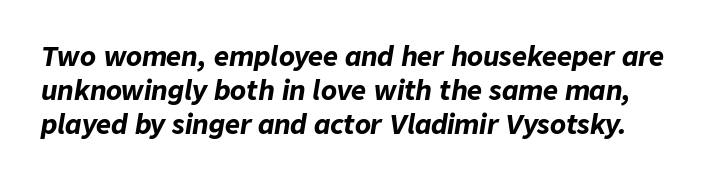
Q: Is the text bold? A: Yes.
Q: Is the text italic (slanted)? A: Yes, it leans right by about 9 degrees.
Q: Is the text underlined? A: No.
Q: Is the spacing between letters normal or unusually wide? A: Normal.
Q: Is the spacing between lines tight, normal or loose? A: Normal.
